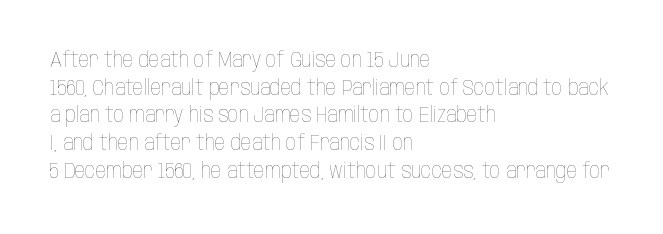
The image shows 21 px text type, upright; set left-aligned, normal line spacing (1.32x), normal letter spacing, not underlined.
